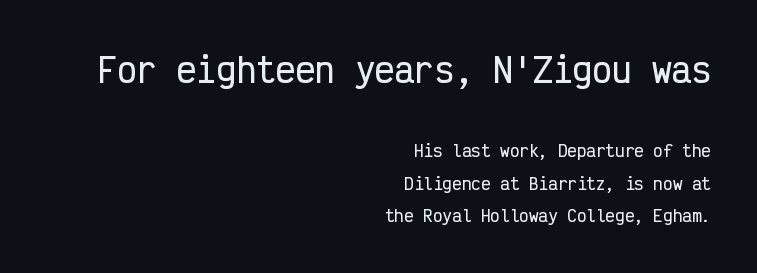
The image shows 33 px condensed sans-serif type, upright, monospaced; set right-aligned, loose line spacing (2.03x), normal letter spacing, not underlined; the first (top) block is 2.06x larger; low stroke contrast and a medium x-height.
